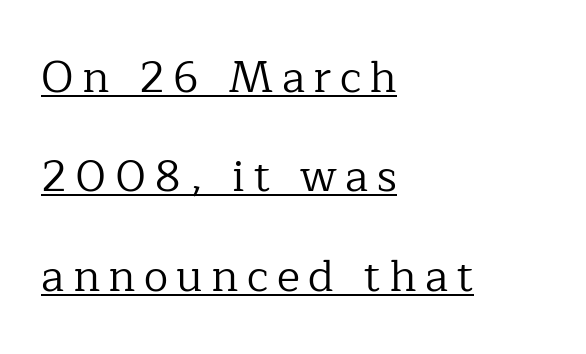
These lines stack with their left ends in a neat column. Is there any slant? The stems are plumb. Letterform terminals end in serifs throughout the passage. The lines are spread far apart with generous leading.
